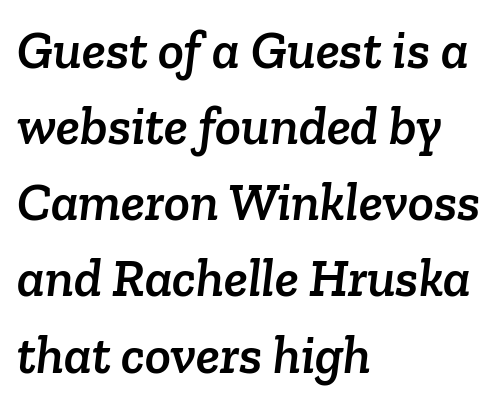
The image shows 54 px serif type; set left-aligned, normal line spacing (1.41x), normal letter spacing, not underlined; low stroke contrast and a medium x-height.
